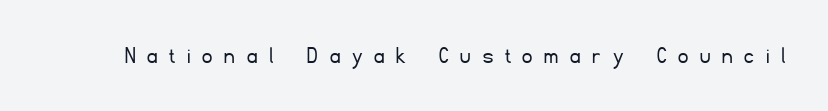
The image shows 25 px text type, upright; set unusually wide letter spacing (+0.47 em), not underlined.
